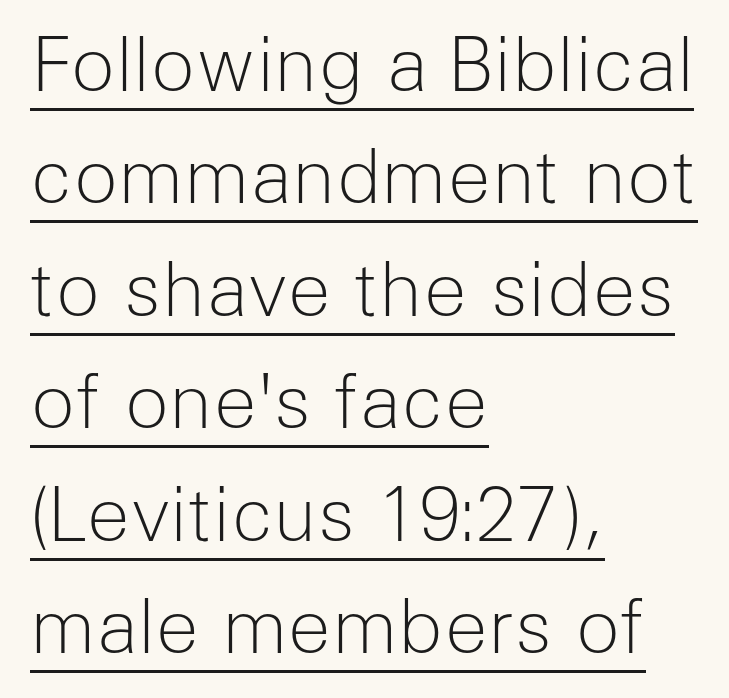
Observe the absence of serifs on each vertical stroke in this sample. Character widths vary here, with narrow letters taking less room than wide ones. Stroke mass is kept to a normal reading level or below. Short note: letters normally spaced. Notice how the stems are strictly vertical — no italics here. Notice how a bar underscores the lettering throughout.
